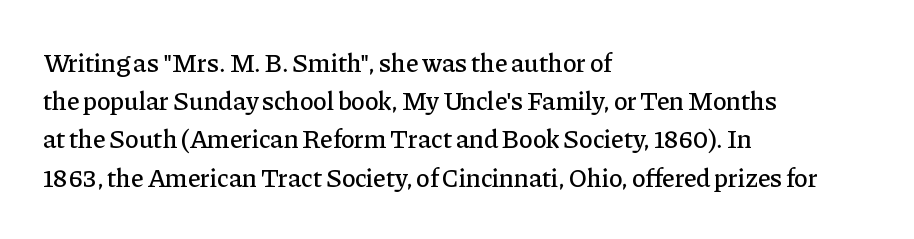
The image shows 26 px text type, upright; set left-aligned, normal line spacing (1.47x), normal letter spacing, not underlined.
